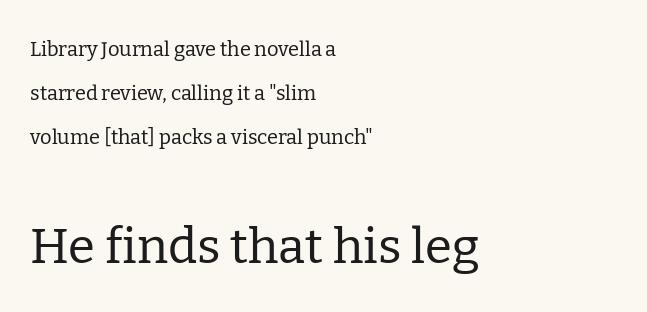
The image shows 49 px regular-weight serif type, upright; set left-aligned, loose line spacing (2.19x), normal letter spacing, not underlined; the second (bottom) block is 2.45x larger; low stroke contrast and a medium x-height.
